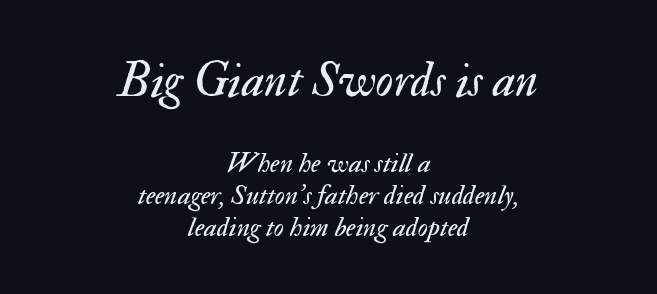
The image shows 49 px regular-weight type, italic (leaning right); set centered, tight line spacing (1.15x), normal letter spacing, not underlined; the first (top) block is 1.75x larger; medium stroke contrast and a small x-height.
